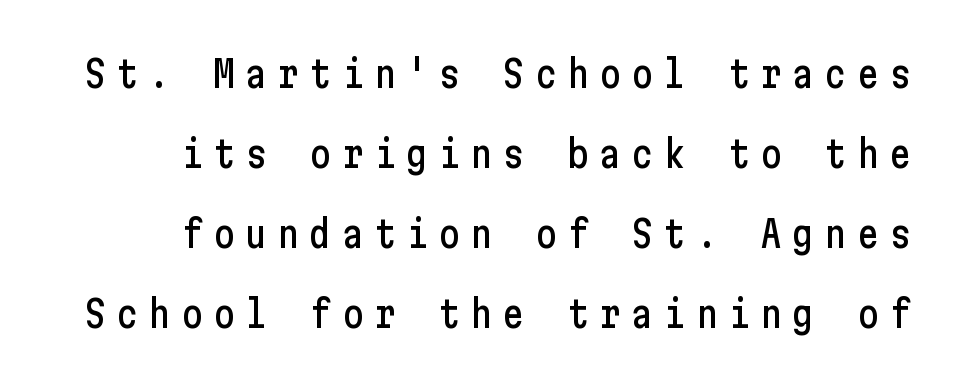
{"serif": "no", "italic": "no", "width": "condensed", "stroke_contrast": "low", "x_height": "medium", "underline": "no", "align": "right", "line_spacing": "loose", "line_spacing_ratio": 2.16, "letter_spacing": "wide", "letter_spacing_em": 0.27, "glyph_px": 37}
